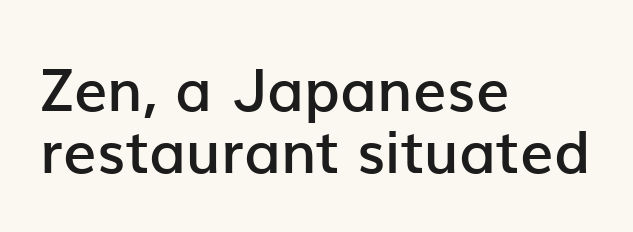
Each glyph is drawn with semibold strokes, heavier than normal yet not fully bold. Serif or sans? Sans — the stroke terminals are bare. Bare-footed words on every line. These lines stack with their left ends in a neat column.
